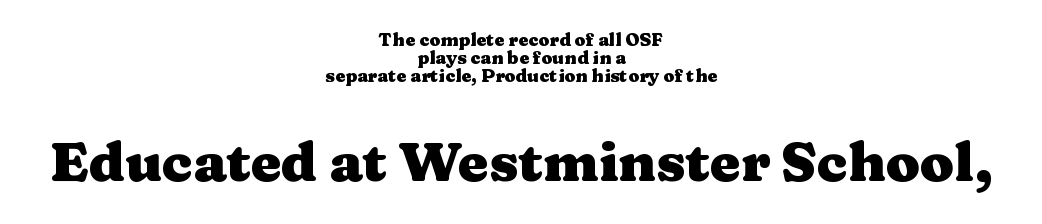
{"serif": "yes", "italic": "no", "bold": "yes", "weight": "heavy", "width": "wide", "stroke_contrast": "medium", "x_height": "medium", "monospaced": "no", "underline": "no", "align": "center", "line_spacing": "tight", "line_spacing_ratio": 1.01, "letter_spacing": "normal", "letter_spacing_em": 0.0, "larger_block": "second", "size_ratio": 3.06, "glyph_px": 55}
